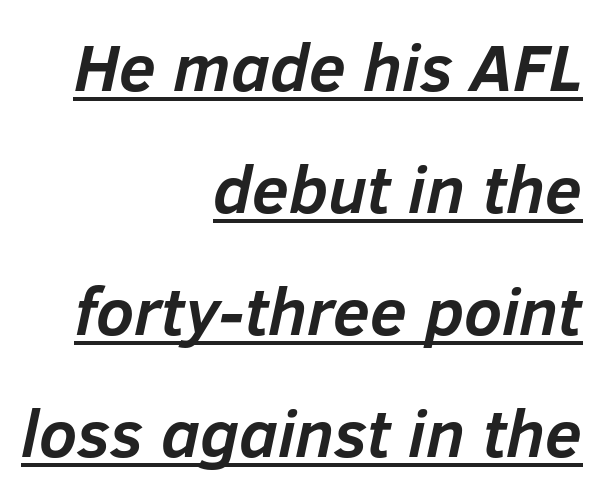
Q: Is the text bold? A: Yes.
Q: Is the text italic (slanted)? A: Yes, it leans right by about 12 degrees.
Q: Is the text underlined? A: Yes.
Q: How is the paragraph aligned? A: Right-aligned.
Q: Is the spacing between letters normal or unusually wide? A: Normal.
Q: Width (condensed, normal, or wide)? A: Normal.
Q: Stroke contrast? A: Low.
Q: x-height? A: Medium.
Q: Monospaced? A: No.
